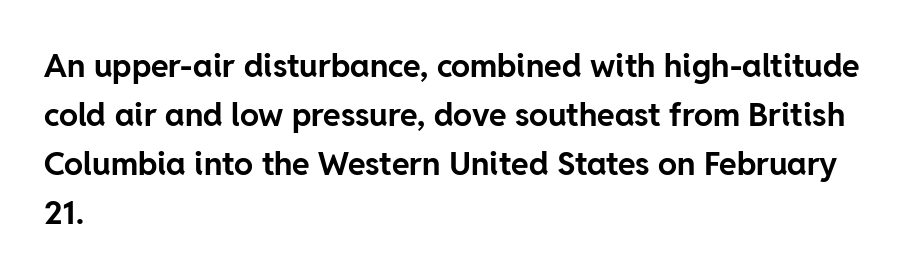
The image shows 32 px bold sans-serif type, upright; set left-aligned, normal line spacing (1.53x), normal letter spacing, not underlined; low stroke contrast and a medium x-height.
